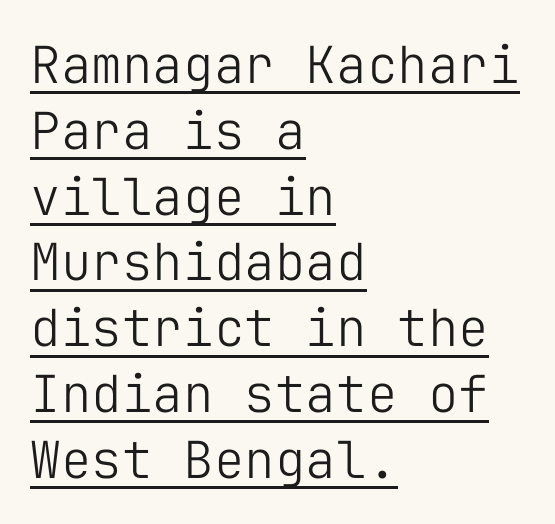
Q: Is the text bold? A: No.
Q: Is the text italic (slanted)? A: No, it is upright.
Q: Is the typeface a serif or a sans-serif typeface? A: Sans-serif.
Q: Is the text underlined? A: Yes.
Q: How is the paragraph aligned? A: Left-aligned.
Q: Is the spacing between letters normal or unusually wide? A: Normal.
Q: Is the spacing between lines tight, normal or loose? A: Normal.
Q: Width (condensed, normal, or wide)? A: Normal.
Q: Stroke contrast? A: Low.
Q: x-height? A: Medium.
Q: Monospaced? A: Yes.
